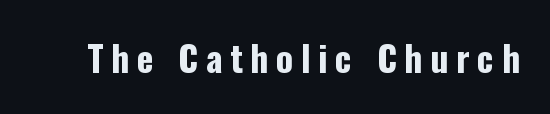
Note the varied advance widths — an 'i' is clearly narrower than an 'm'. The space beneath each line is pristine and unruled. On the weight axis this lands at bold, roughly 700. The passage shown has open, widely tracked lettering throughout. It's the straight-up-and-down kind of type. Typographically, this falls in the sans-serif category.
